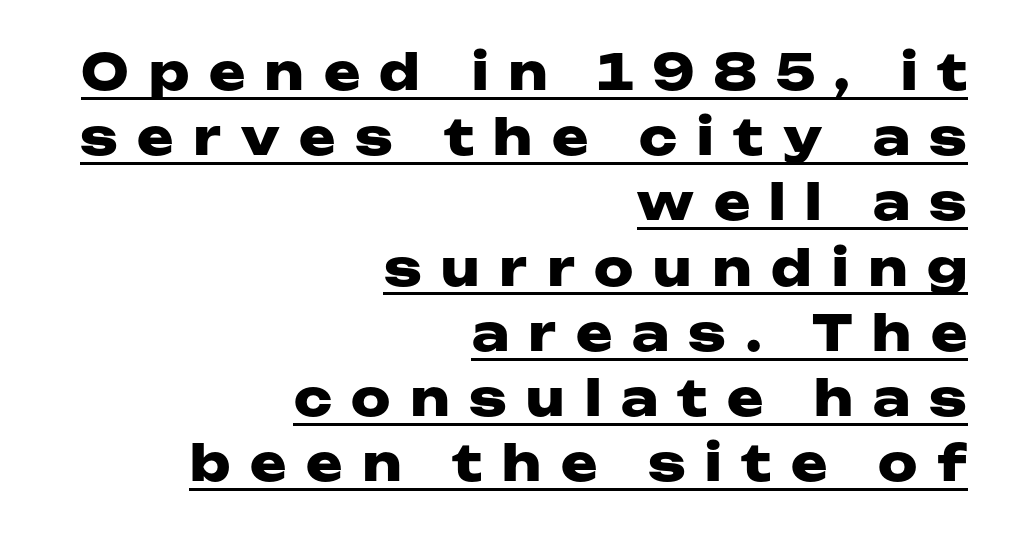
Italic? Not at all — the glyphs are vertical. The characters look thick and weighty, a clear bold. Think of a printed novel: that variable character pitch is what you see here. What stands out about the letter spacing? Its width — letters are far apart. The vertical gap from one line to the next is medium. Caption: lettering with a line underneath.
